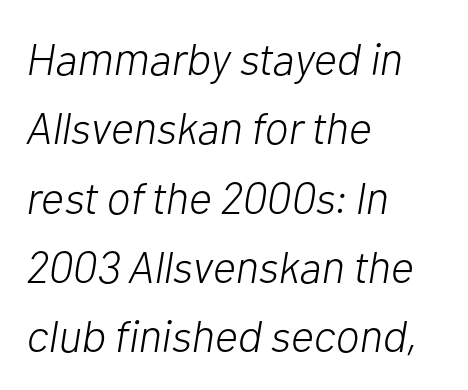
The image shows 45 px light type, italic (leaning right); set left-aligned, normal line spacing (1.54x), normal letter spacing, not underlined; low stroke contrast and a medium x-height.
